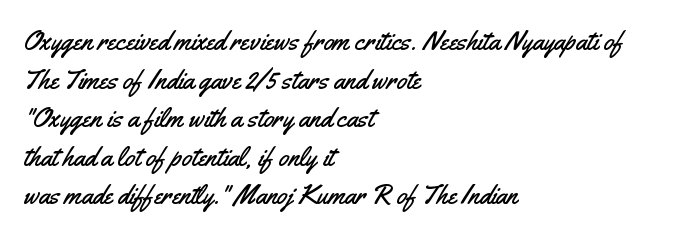
{"underline": "no", "align": "left", "line_spacing": "normal", "line_spacing_ratio": 1.43, "letter_spacing": "normal", "letter_spacing_em": 0.0, "glyph_px": 27}
